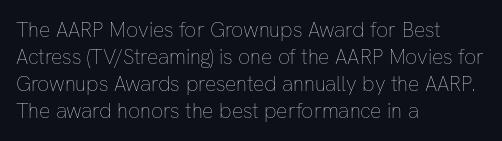
These lines keep a tight, regular rhythm from letter to letter. The rows are spaced the way most documents space them. Nothing heavy about these letters — not bold at all. A roman cut, with each character standing at attention. Check under the words: just untouched page. All the whitespace from short lines collects on the right.
